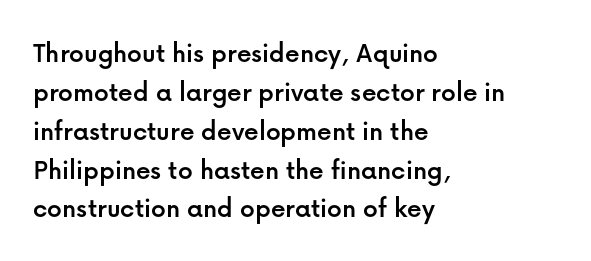
{"serif": "no", "italic": "no", "width": "normal", "stroke_contrast": "low", "x_height": "medium", "monospaced": "no", "underline": "no", "align": "left", "line_spacing": "normal", "line_spacing_ratio": 1.34, "letter_spacing": "normal", "letter_spacing_em": 0.0, "glyph_px": 29}
